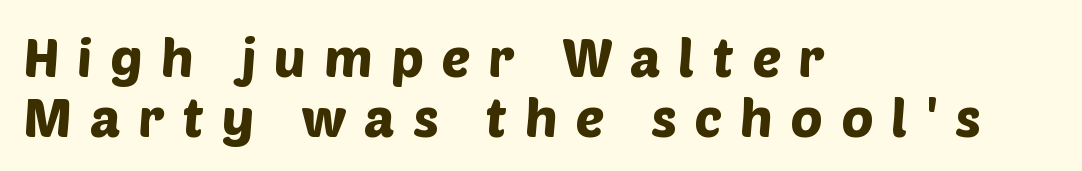
Q: Is the typeface a serif or a sans-serif typeface? A: Sans-serif.
Q: Is the text underlined? A: No.
Q: How is the paragraph aligned? A: Left-aligned.
Q: Is the spacing between letters normal or unusually wide? A: Unusually wide.
Q: Is the spacing between lines tight, normal or loose? A: Tight.
Q: Width (condensed, normal, or wide)? A: Normal.
Q: Stroke contrast? A: Low.
Q: x-height? A: Large.
Q: Monospaced? A: No.
